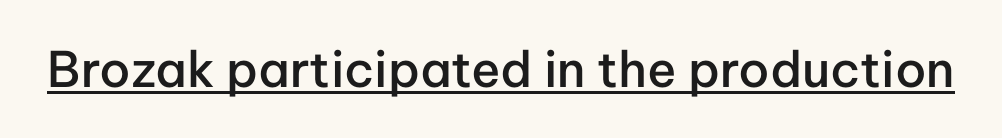
The image shows 49 px semibold sans-serif type, upright; set normal letter spacing, underlined; low stroke contrast and a medium x-height.
